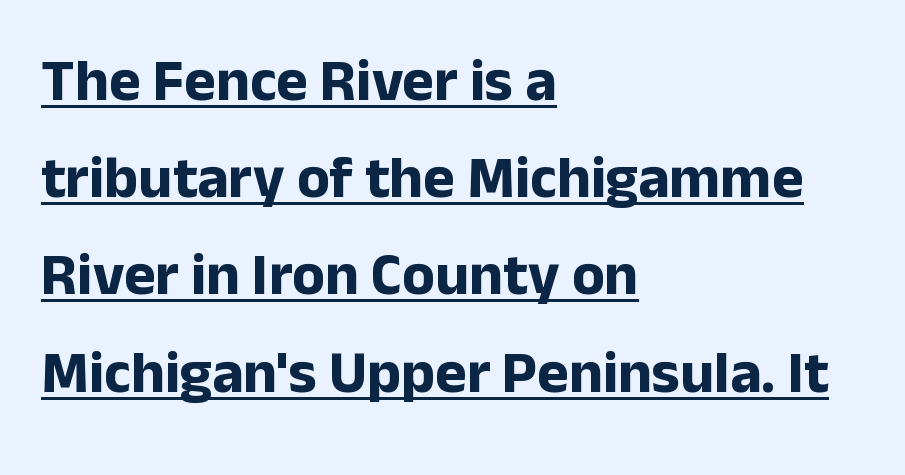
Is the block centered? No — it sits flush against the left margin. This rendering leaves character spacing at its baseline value. Note the varied advance widths — an 'i' is clearly narrower than an 'm'. Classification — sans serif. Tall strokes in this sample are plumb rather than angled.
